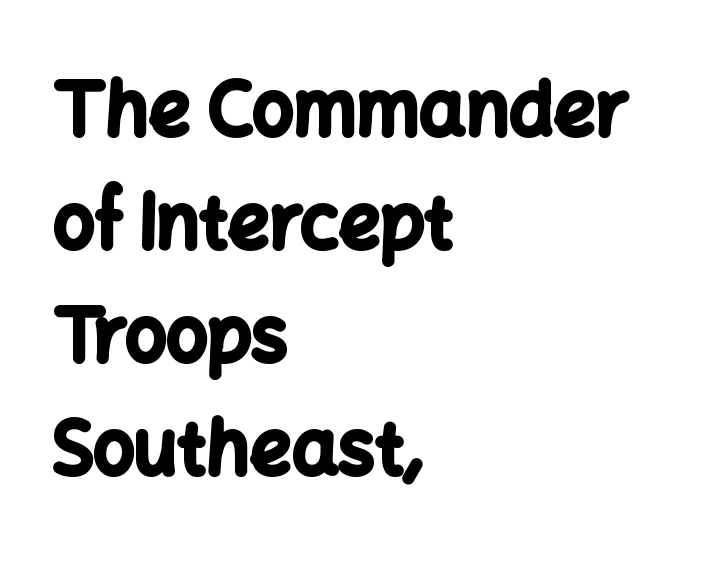
Q: Is the text bold? A: Yes.
Q: Is the text italic (slanted)? A: No, it is upright.
Q: Is the typeface a serif or a sans-serif typeface? A: Sans-serif.
Q: Is the text underlined? A: No.
Q: How is the paragraph aligned? A: Left-aligned.
Q: Is the spacing between letters normal or unusually wide? A: Normal.
Q: Is the spacing between lines tight, normal or loose? A: Normal.
Q: Width (condensed, normal, or wide)? A: Normal.
Q: Stroke contrast? A: Low.
Q: x-height? A: Medium.
Q: Monospaced? A: No.
